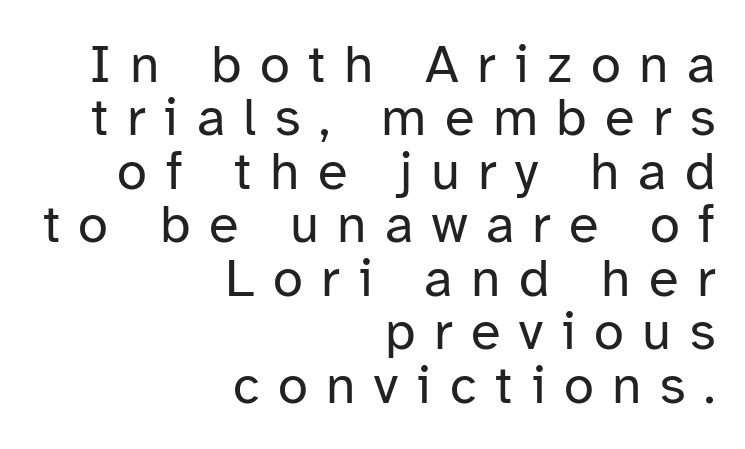
Varying glyph widths throughout — classic text-font behaviour. The gaps between neighbouring characters are conspicuously large. A sans-serif font was chosen for this passage. Stroke mass is kept to a normal reading level or below. Is there much room between lines? No — they nearly touch.
